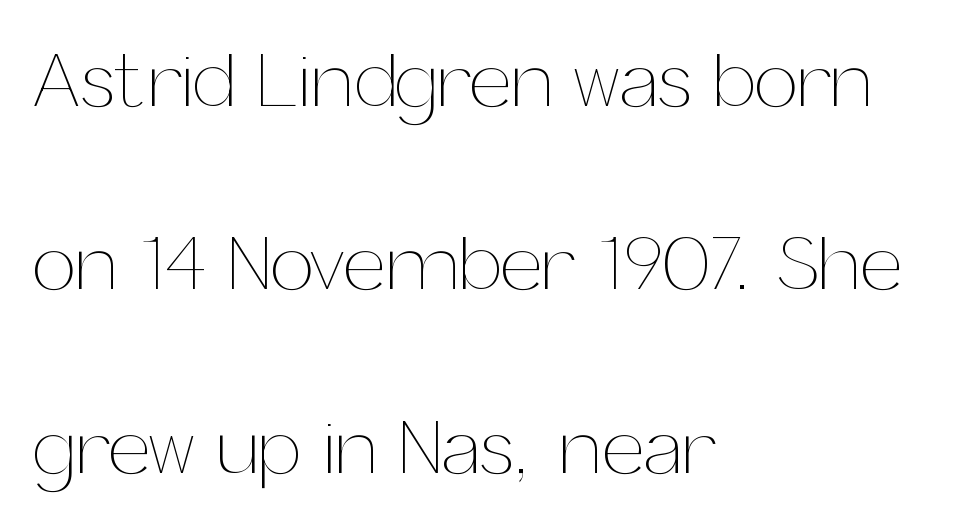
{"italic": "no", "bold": "no", "weight": "thin", "width": "normal", "stroke_contrast": "medium", "x_height": "medium", "monospaced": "no", "underline": "no", "align": "left", "line_spacing": "loose", "line_spacing_ratio": 2.35, "letter_spacing": "normal", "letter_spacing_em": 0.0, "glyph_px": 78}
